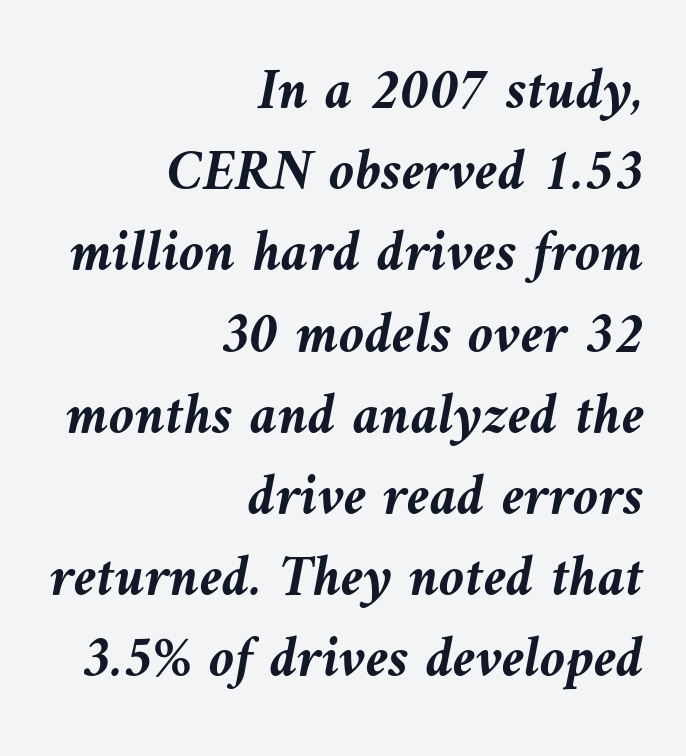
Q: Is the text bold? A: Yes.
Q: Is the text italic (slanted)? A: Yes, it leans left by about 9 degrees.
Q: Is the text underlined? A: No.
Q: How is the paragraph aligned? A: Right-aligned.
Q: Is the spacing between letters normal or unusually wide? A: Normal.
Q: Is the spacing between lines tight, normal or loose? A: Normal.
Q: Width (condensed, normal, or wide)? A: Normal.
Q: Stroke contrast? A: Medium.
Q: x-height? A: Medium.
Q: Monospaced? A: No.
